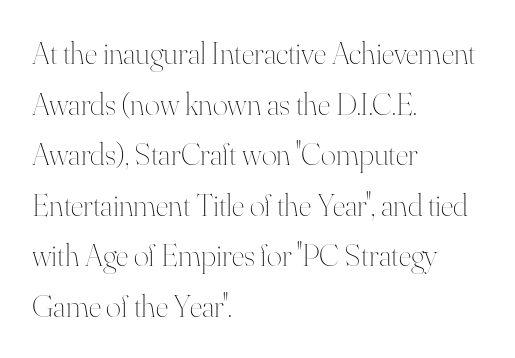
{"italic": "no", "bold": "no", "weight": "thin", "width": "normal", "stroke_contrast": "high", "x_height": "small", "monospaced": "no", "underline": "no", "align": "left", "line_spacing": "normal", "line_spacing_ratio": 1.58, "letter_spacing": "normal", "letter_spacing_em": 0.0, "glyph_px": 32}
